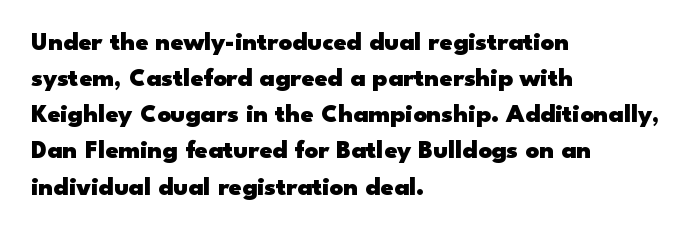
{"italic": "no", "bold": "yes", "underline": "no", "align": "left", "line_spacing": "normal", "line_spacing_ratio": 1.39, "letter_spacing": "normal", "letter_spacing_em": 0.0, "glyph_px": 26}
